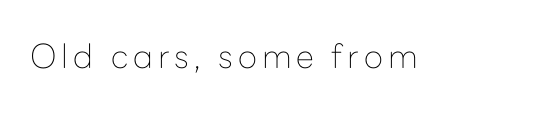
The image shows 33 px thin sans-serif type, upright; set not underlined; low stroke contrast and a medium x-height.
